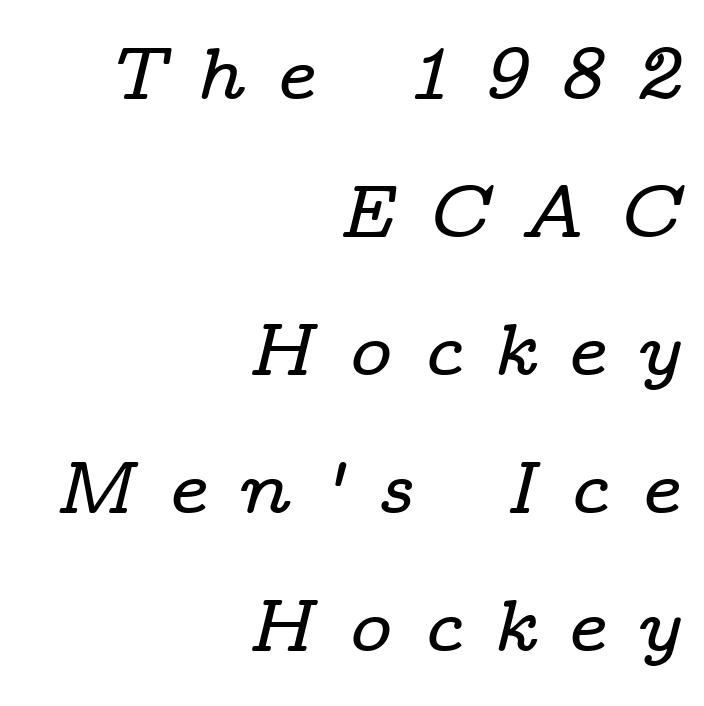
{"serif": "yes", "italic": "yes", "lean": "right", "slant_degrees": 14, "width": "wide", "stroke_contrast": "low", "x_height": "medium", "monospaced": "no", "underline": "no", "align": "right", "line_spacing_ratio": 1.89, "letter_spacing": "wide", "letter_spacing_em": 0.41, "glyph_px": 73}
